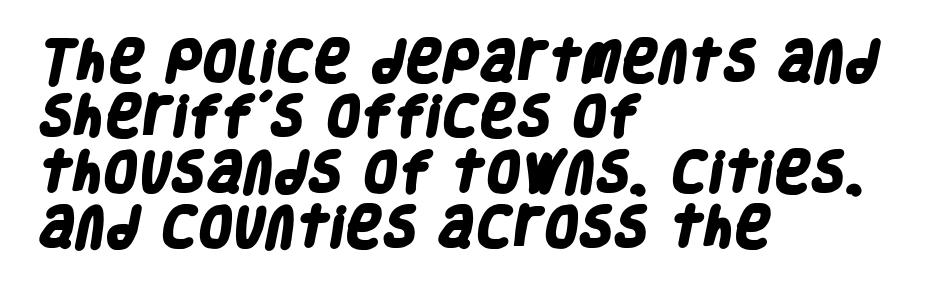
The image shows 45 px heavy, condensed sans-serif type; set left-aligned, line spacing 1.23x, normal letter spacing, not underlined; low stroke contrast and a large x-height.
